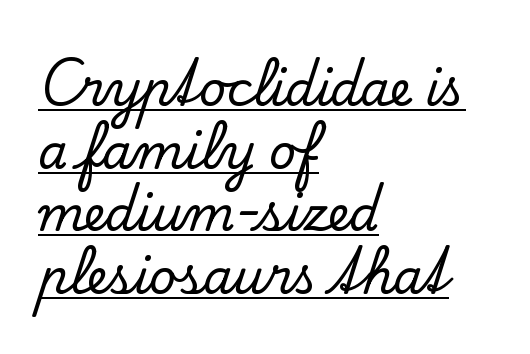
{"serif": "yes", "width": "normal", "stroke_contrast": "low", "x_height": "small", "monospaced": "no", "underline": "yes", "align": "left", "line_spacing": "normal", "line_spacing_ratio": 1.33, "letter_spacing": "normal", "letter_spacing_em": 0.0, "glyph_px": 47}
